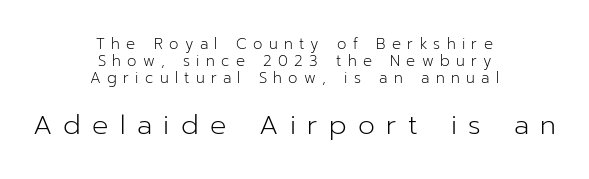
Q: Is the text bold? A: No.
Q: Is the text italic (slanted)? A: No, it is upright.
Q: Is the text underlined? A: No.
Q: How is the paragraph aligned? A: Centered.
Q: Is the spacing between letters normal or unusually wide? A: Unusually wide.
Q: Is the spacing between lines tight, normal or loose? A: Tight.
Q: Which block of text is set in a larger size, the first (top) or the second (bottom)? A: The second (bottom) one.
